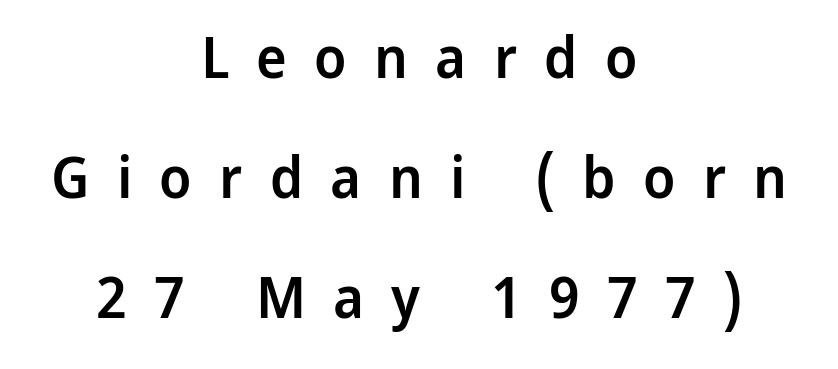
{"serif": "no", "italic": "no", "bold": "semi", "weight": "semibold", "width": "normal", "stroke_contrast": "low", "x_height": "medium", "monospaced": "no", "underline": "no", "align": "center", "line_spacing": "loose", "line_spacing_ratio": 2.07, "letter_spacing": "wide", "letter_spacing_em": 0.47, "glyph_px": 58}
